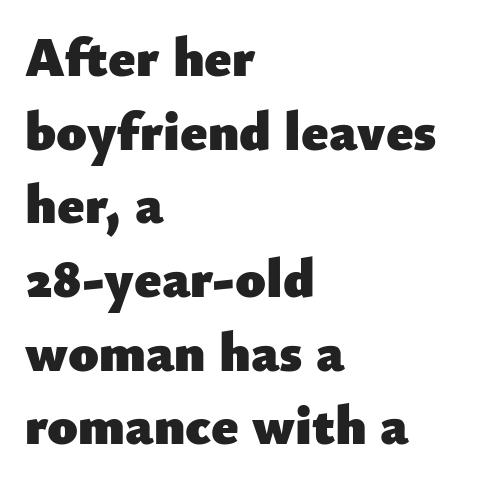
Horizontal alignment here is leftward, the default for most running prose. Regarding serifs, this sample does without them. The glyphs are unaccompanied by any horizontal stroke below them. These lines were composed using upright roman letters. The letters sit at their default tracking, neither squeezed nor spread. Is this a fixed-width face? No — the glyphs have proportional, varying widths.
